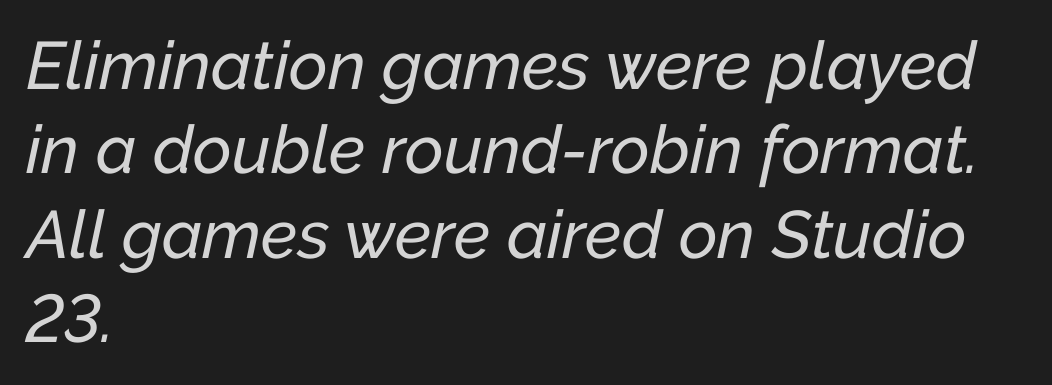
Is the type slanted? Yes — the strokes lean at a clear angle. Every row of glyphs begins at an identical x-position on the left. This sample has the flowing, uneven cadence of proportional lettering. Line spacing here is normal.
